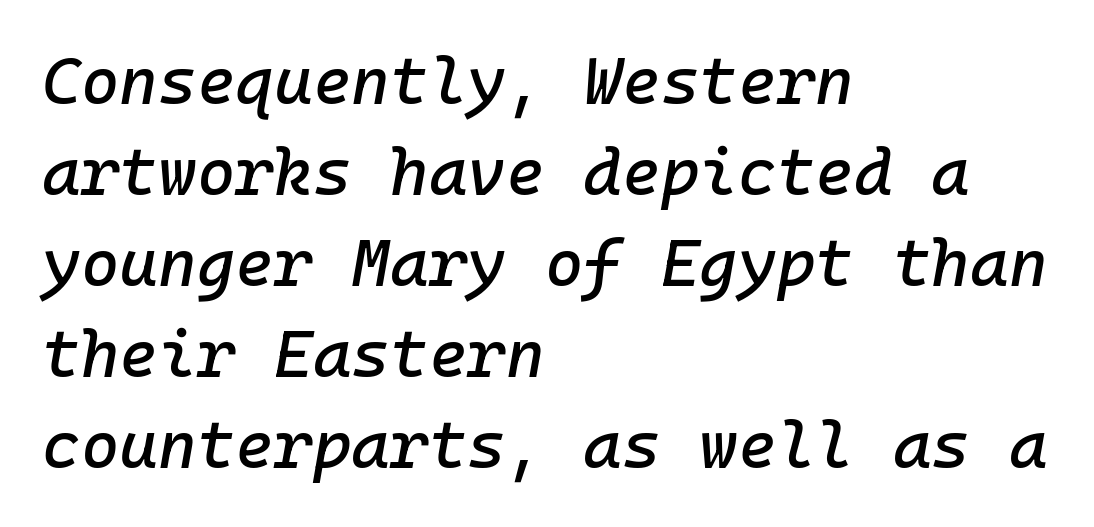
Q: Is the text italic (slanted)? A: Yes, it leans right by about 10 degrees.
Q: Is the text underlined? A: No.
Q: How is the paragraph aligned? A: Left-aligned.
Q: Is the spacing between letters normal or unusually wide? A: Normal.
Q: Is the spacing between lines tight, normal or loose? A: Normal.
Q: Width (condensed, normal, or wide)? A: Normal.
Q: Stroke contrast? A: Low.
Q: x-height? A: Medium.
